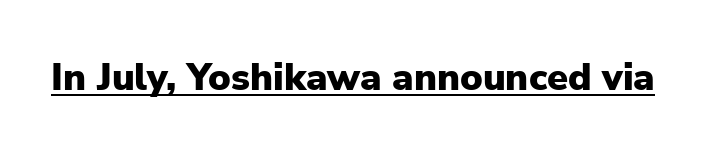
A typesetter would call this proportional, since set widths differ per character. Type style note: lacks serifs. The typography opts for an upright posture over an oblique one. Weight check: bold — yes, fully. What decoration does the sample have? An underline.
